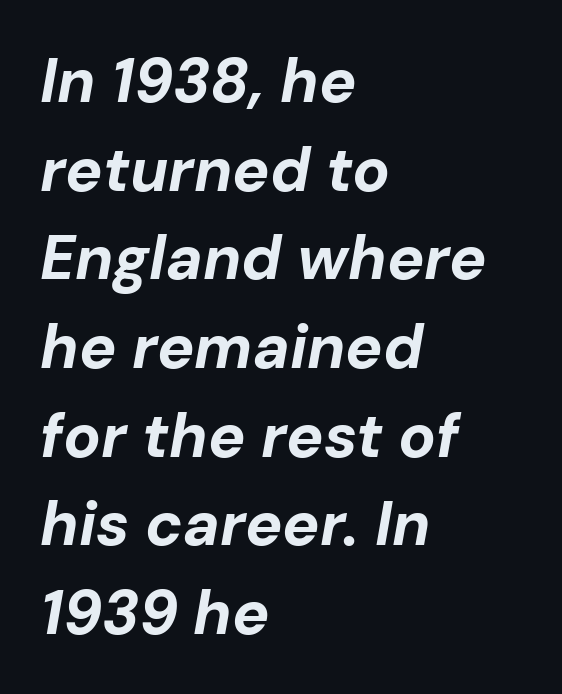
The image shows 62 px bold type, italic (leaning right); set left-aligned, normal line spacing (1.43x), normal letter spacing, not underlined; low stroke contrast and a medium x-height.
